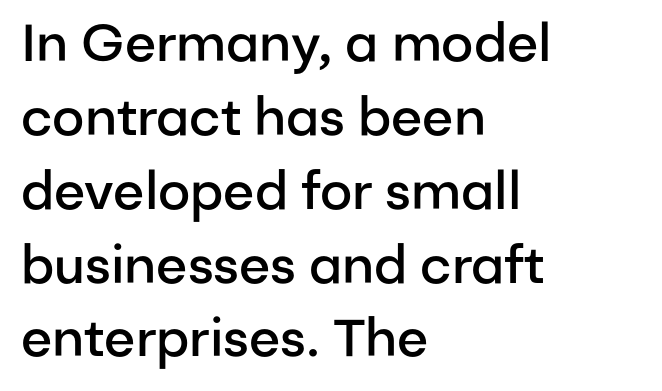
Type without underlining. The designer left line spacing at the default. The passage is arranged the way most books set body copy — flush left. The letters sit at their default tracking, neither squeezed nor spread. Typesetter's note: demi weight, one step under bold.
